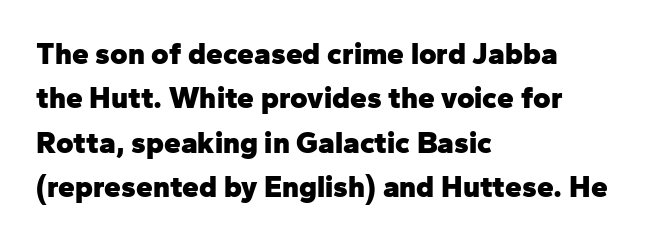
Q: Is the text bold? A: Yes.
Q: Is the text italic (slanted)? A: No, it is upright.
Q: Is the typeface a serif or a sans-serif typeface? A: Sans-serif.
Q: Is the text underlined? A: No.
Q: How is the paragraph aligned? A: Left-aligned.
Q: Is the spacing between letters normal or unusually wide? A: Normal.
Q: Is the spacing between lines tight, normal or loose? A: Normal.
Q: Width (condensed, normal, or wide)? A: Normal.
Q: Stroke contrast? A: Low.
Q: x-height? A: Medium.
Q: Monospaced? A: No.
